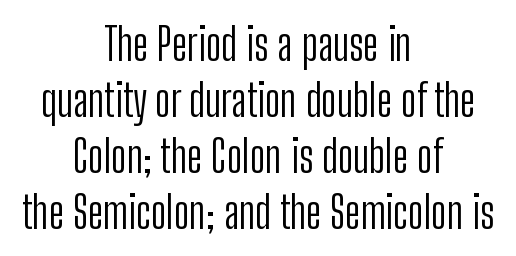
The passage is arranged like a title page — every line centered. Caption: face not bold, strokes unweighted. Look at the bottom of the vertical strokes: they stop flat, with no serifs. Compared with typical paragraphs, the rows here are spaced about the same.
